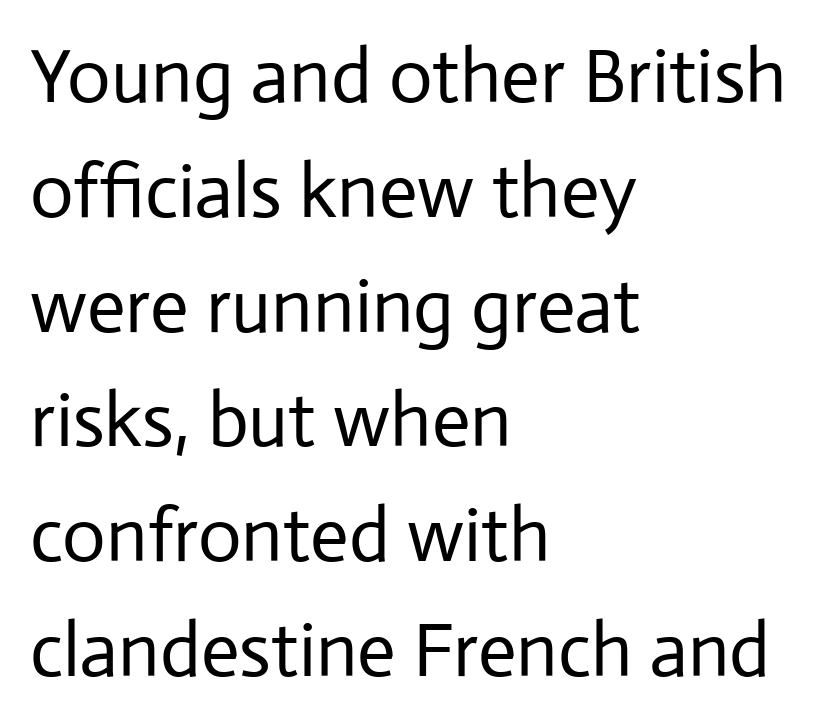
{"serif": "no", "italic": "no", "bold": "no", "weight": "regular", "width": "normal", "stroke_contrast": "low", "x_height": "medium", "monospaced": "no", "underline": "no", "align": "left", "line_spacing": "normal", "line_spacing_ratio": 1.51, "letter_spacing": "normal", "letter_spacing_em": 0.0, "glyph_px": 76}
